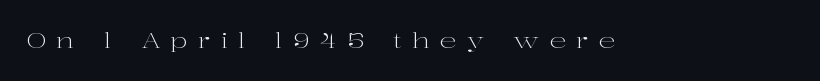
{"italic": "no", "bold": "no", "underline": "no", "letter_spacing": "wide", "letter_spacing_em": 0.48, "glyph_px": 21}
